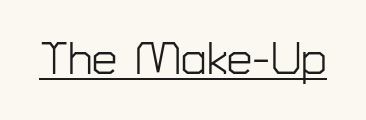
The image shows 45 px light sans-serif type, upright; set normal letter spacing, underlined; low stroke contrast and a medium x-height.
